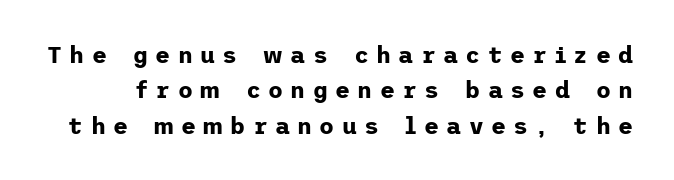
Horizontal bands of white between lines are of average thickness. The font is running at its bold setting. The area under the type is left untouched. Quick note: not italic, upright.
